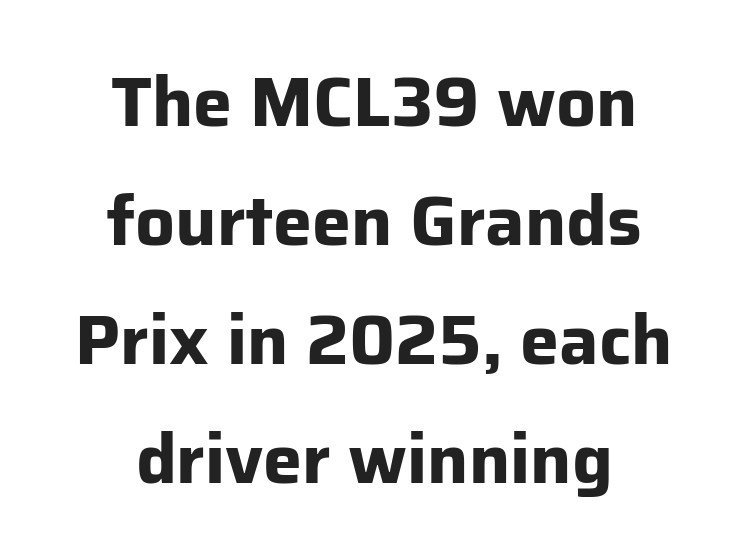
A typesetter would mark this as roman, not italic. Neither beginnings nor endings align; midpoints do. Descenders are the only things crossing below the line. The font is running at its bold setting.
